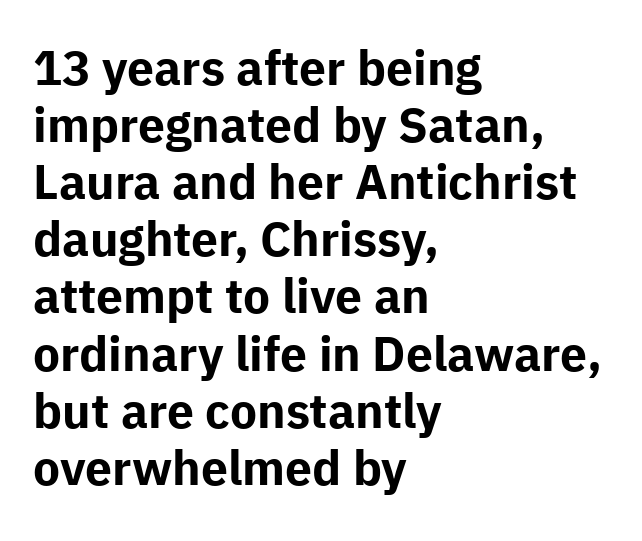
The image shows 48 px bold sans-serif type, upright; set left-aligned, line spacing 1.19x, normal letter spacing, not underlined; low stroke contrast and a medium x-height.
